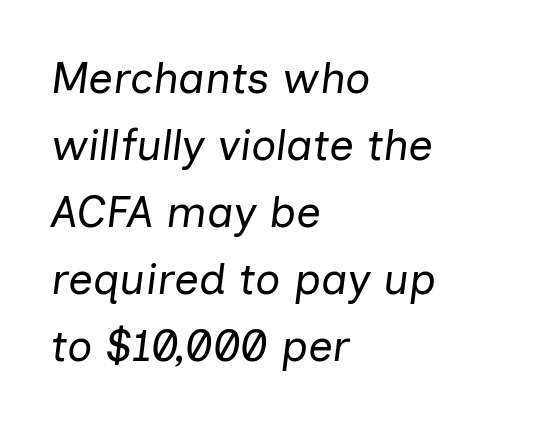
Q: Is the text bold? A: No.
Q: Is the text italic (slanted)? A: Yes, it leans right by about 7 degrees.
Q: Is the text underlined? A: No.
Q: How is the paragraph aligned? A: Left-aligned.
Q: Is the spacing between letters normal or unusually wide? A: Normal.
Q: Is the spacing between lines tight, normal or loose? A: Normal.
Q: Width (condensed, normal, or wide)? A: Normal.
Q: Stroke contrast? A: Low.
Q: x-height? A: Medium.
Q: Monospaced? A: No.
